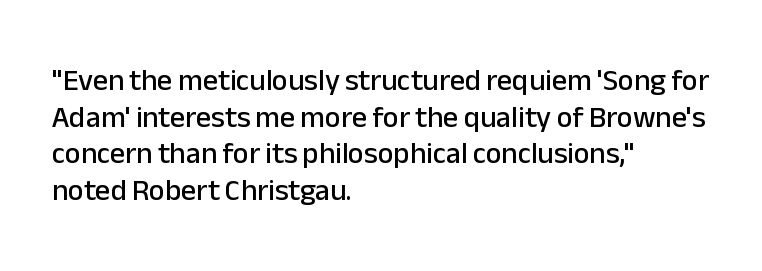
Q: Is the text italic (slanted)? A: No, it is upright.
Q: Is the typeface a serif or a sans-serif typeface? A: Sans-serif.
Q: Is the text underlined? A: No.
Q: How is the paragraph aligned? A: Left-aligned.
Q: Is the spacing between letters normal or unusually wide? A: Normal.
Q: Width (condensed, normal, or wide)? A: Normal.
Q: Stroke contrast? A: Low.
Q: x-height? A: Medium.
Q: Monospaced? A: No.
